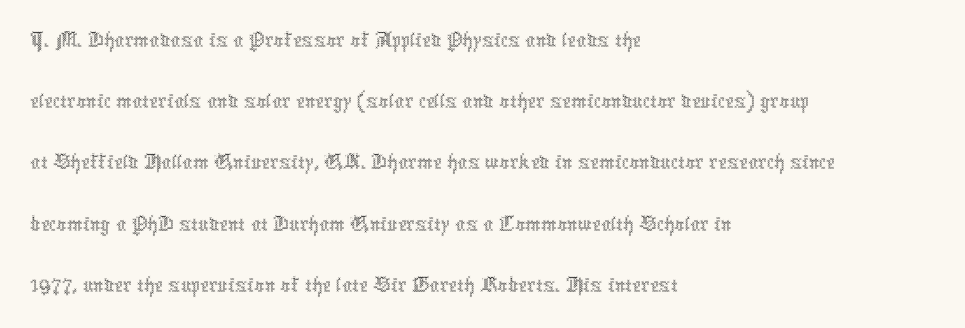
The image shows 49 px thin, condensed type, upright; set left-aligned, normal line spacing (1.25x), normal letter spacing, not underlined; a medium x-height.
